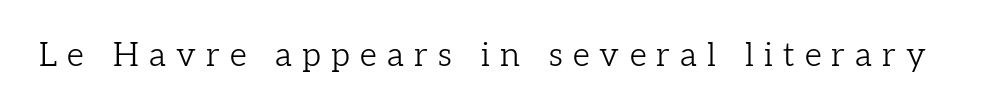
Q: Is the text bold? A: No.
Q: Is the text italic (slanted)? A: No, it is upright.
Q: Is the typeface a serif or a sans-serif typeface? A: Serif.
Q: Is the text underlined? A: No.
Q: Is the spacing between letters normal or unusually wide? A: Unusually wide.
Q: Width (condensed, normal, or wide)? A: Normal.
Q: Stroke contrast? A: Low.
Q: x-height? A: Medium.
Q: Monospaced? A: No.
